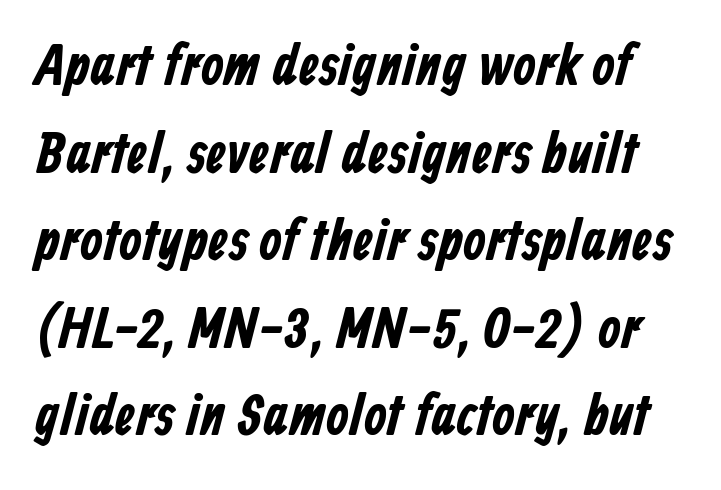
The image shows 58 px condensed sans-serif type; set normal line spacing (1.51x), normal letter spacing, not underlined; low stroke contrast and a medium x-height.
